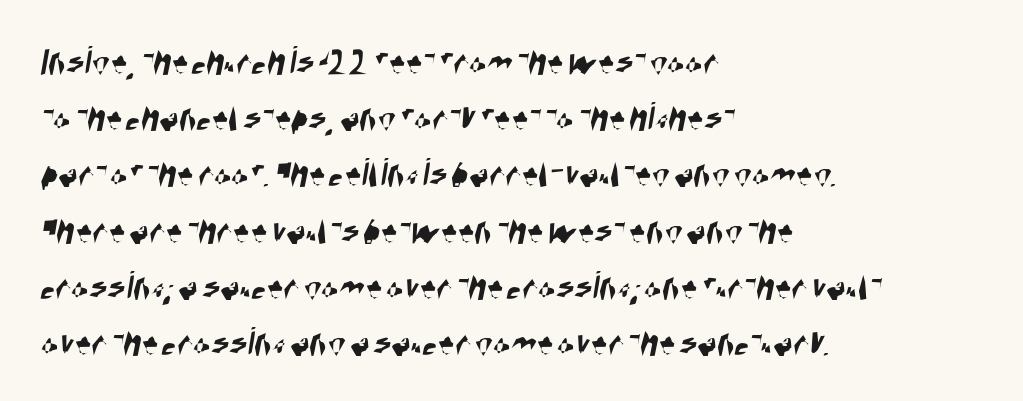
{"serif": "no", "width": "condensed", "stroke_contrast": "high", "x_height": "large", "monospaced": "no", "underline": "no", "align": "left", "line_spacing": "normal", "line_spacing_ratio": 1.37, "letter_spacing": "normal", "letter_spacing_em": 0.0, "glyph_px": 41}
